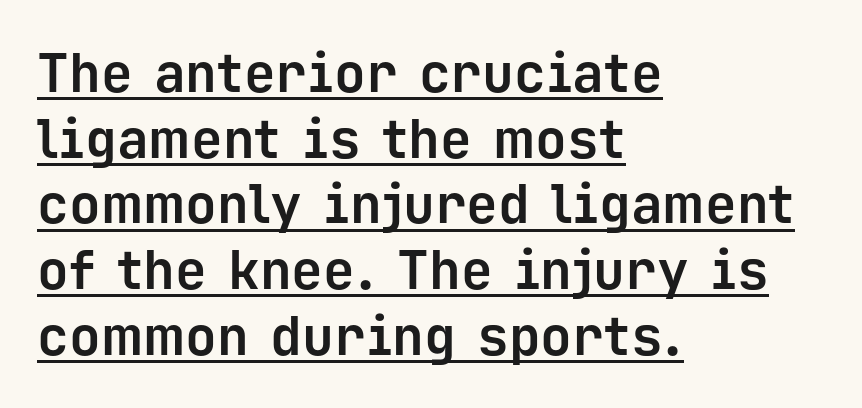
{"serif": "no", "italic": "no", "bold": "yes", "weight": "bold", "width": "normal", "stroke_contrast": "low", "x_height": "medium", "monospaced": "yes", "underline": "yes", "align": "left", "line_spacing_ratio": 1.24, "letter_spacing": "normal", "letter_spacing_em": 0.0, "glyph_px": 53}
